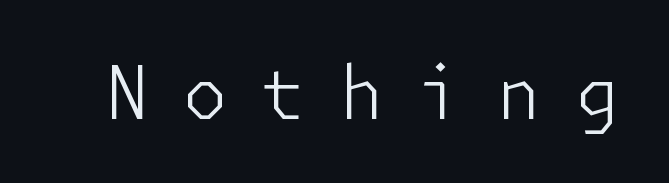
Q: Is the text bold? A: No.
Q: Is the text italic (slanted)? A: No, it is upright.
Q: Is the typeface a serif or a sans-serif typeface? A: Sans-serif.
Q: Is the text underlined? A: No.
Q: Is the spacing between letters normal or unusually wide? A: Unusually wide.
Q: Width (condensed, normal, or wide)? A: Normal.
Q: Stroke contrast? A: Low.
Q: x-height? A: Medium.
